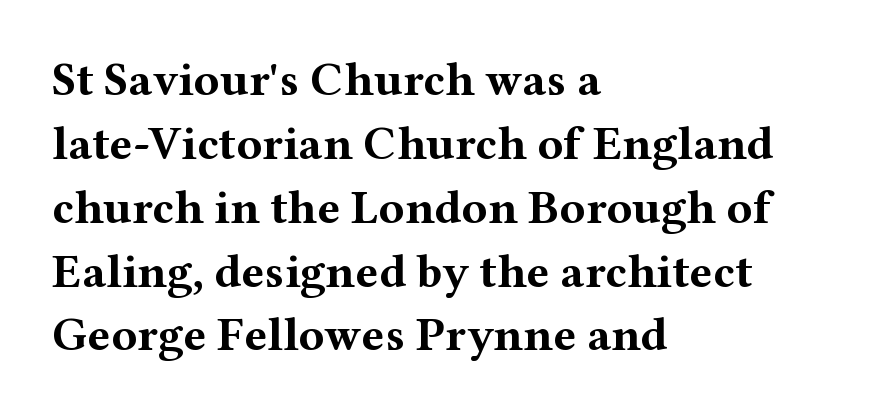
The image shows 48 px bold, wide serif type, upright; set left-aligned, normal line spacing (1.33x), normal letter spacing, not underlined; medium stroke contrast and a medium x-height.
